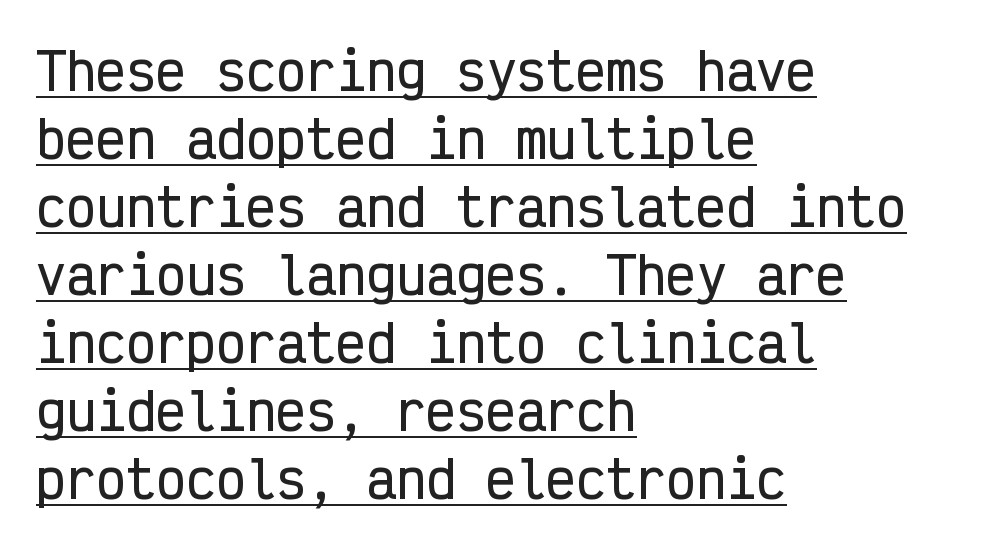
This sample has the even, mechanical cadence of fixed-width lettering. You could call the tracking neutral — neither tight nor loose. Type style note: lacks serifs. Baseline-to-baseline distance is the conventional proportion of letter height. The letters stand upright; this is a roman face.
